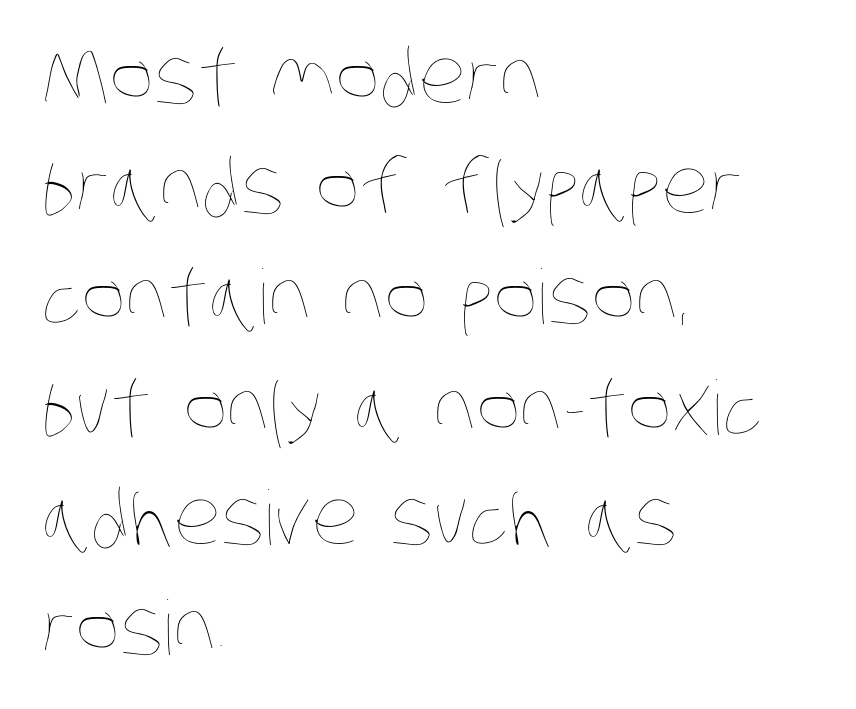
The type is set solid horizontally, with unmodified tracking. Lines of text with bare space underneath. Counters stay open thanks to moderate or lighter strokes. Leading matches the norm, producing a regular column.
